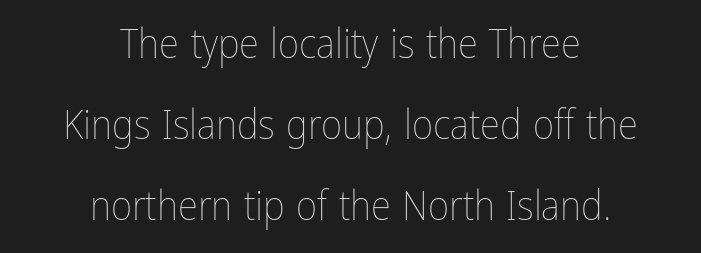
You could not count columns in this text — the font is proportionally spaced. No letter is thick-stroked: the sample isn't bold. The foot of each line stays bare and open. This sample uses plain, unmodified letter spacing. The type sits square on the baseline with zero lean. Reading down the block, each line starts at a different indent, mirrored at its end.
